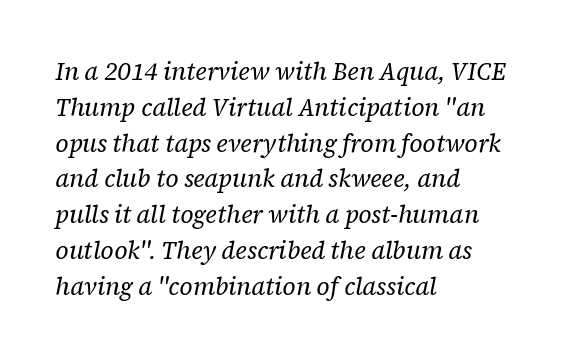
Ink coverage per letter is moderate at most. The rows are spaced the way most documents space them. Bare-footed words on every line. The letterforms sit shoulder to shoulder at normal distance. Line starts are locked; line ends wander. Posture: slanted.
